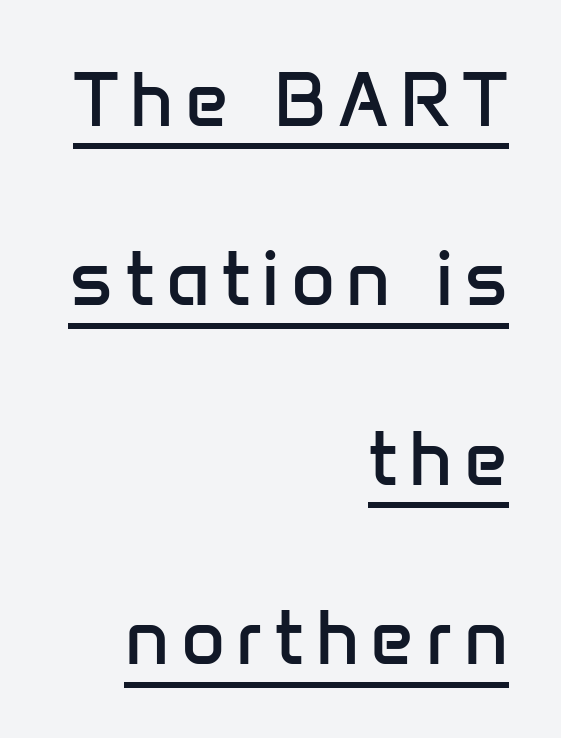
The image shows 76 px regular-weight sans-serif type, upright; set right-aligned, loose line spacing (2.36x), underlined; low stroke contrast and a medium x-height.
